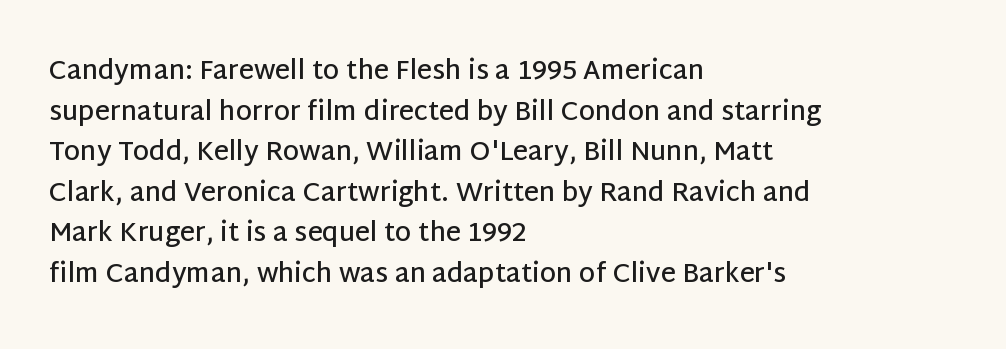
Compared with an ordinary text face, these strokes are moderately heavier — a semibold. Rendered with straight, roman letterforms. Beneath every word, the page is bare. Vertical spacing — default. What stands out about the letter spacing? Nothing — it is the standard amount.
